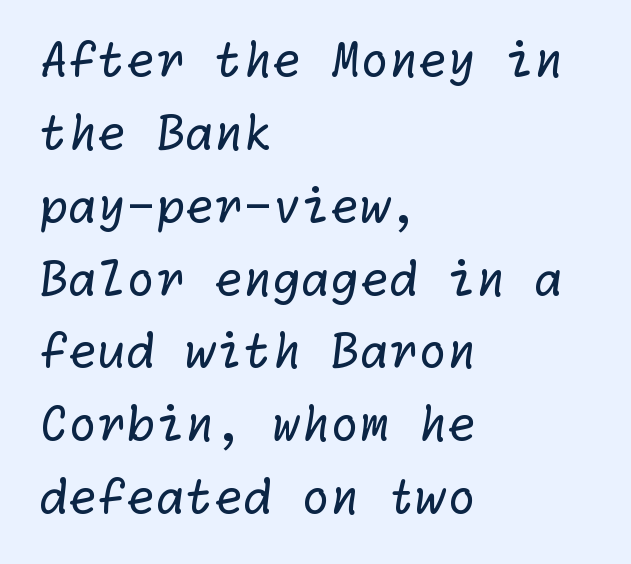
If you drew a ruler down the left edge, every line would touch it. Is this a sans? Yes — the strokes have no serifs. Each row of text sits above clean, open space. Is the stroke heavy? The answer is a plain regular-or-lighter. These lines keep a tight, regular rhythm from letter to letter. The leading is moderate, giving the passage an even texture.
